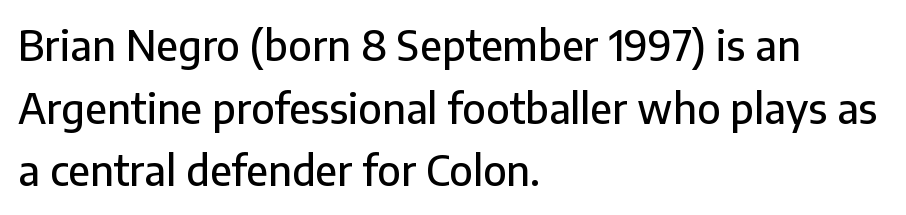
Q: Is the text italic (slanted)? A: No, it is upright.
Q: Is the typeface a serif or a sans-serif typeface? A: Sans-serif.
Q: Is the text underlined? A: No.
Q: How is the paragraph aligned? A: Left-aligned.
Q: Is the spacing between letters normal or unusually wide? A: Normal.
Q: Is the spacing between lines tight, normal or loose? A: Normal.
Q: Width (condensed, normal, or wide)? A: Normal.
Q: Stroke contrast? A: Low.
Q: x-height? A: Medium.
Q: Monospaced? A: No.
